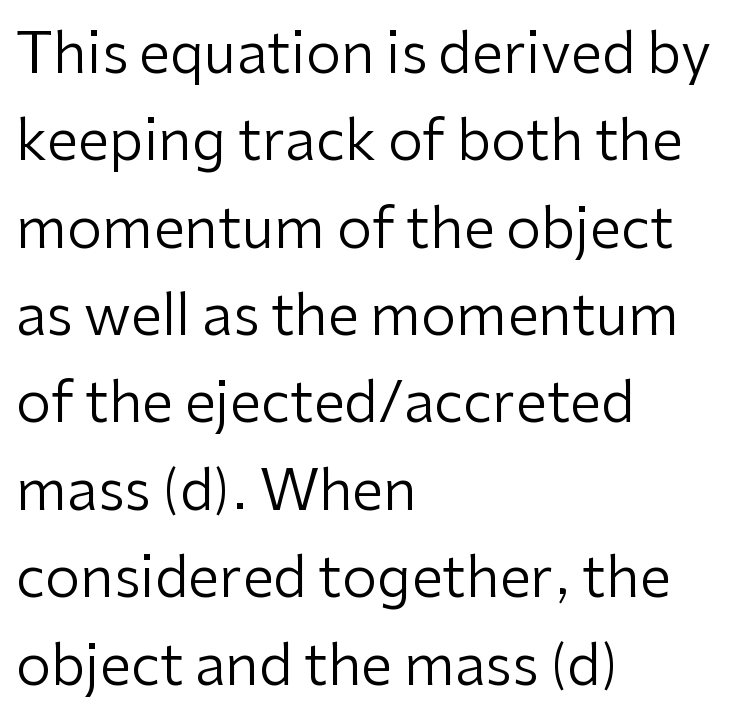
{"serif": "no", "italic": "no", "bold": "no", "weight": "regular", "width": "normal", "stroke_contrast": "low", "x_height": "medium", "monospaced": "no", "underline": "no", "align": "left", "line_spacing": "normal", "line_spacing_ratio": 1.56, "letter_spacing": "normal", "letter_spacing_em": 0.0, "glyph_px": 56}
